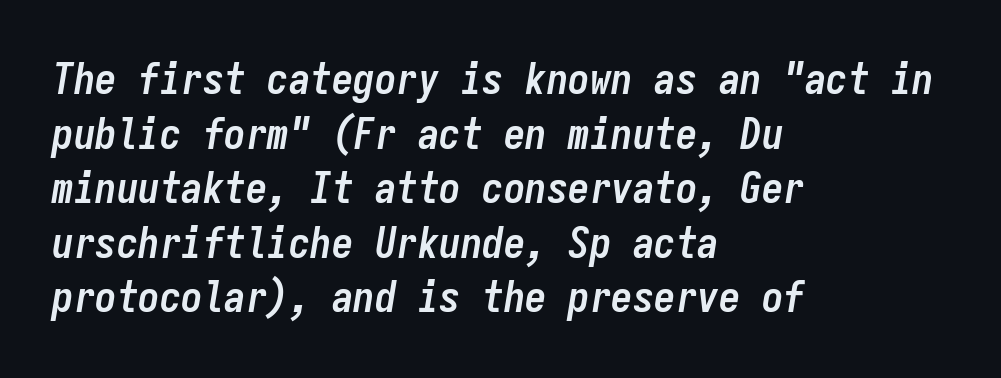
Q: Is the text bold? A: Yes.
Q: Is the text italic (slanted)? A: Yes, it leans right by about 9 degrees.
Q: Is the text underlined? A: No.
Q: How is the paragraph aligned? A: Left-aligned.
Q: Is the spacing between letters normal or unusually wide? A: Normal.
Q: Is the spacing between lines tight, normal or loose? A: Normal.
Q: Width (condensed, normal, or wide)? A: Condensed.
Q: Stroke contrast? A: Low.
Q: x-height? A: Medium.
Q: Monospaced? A: Yes.
